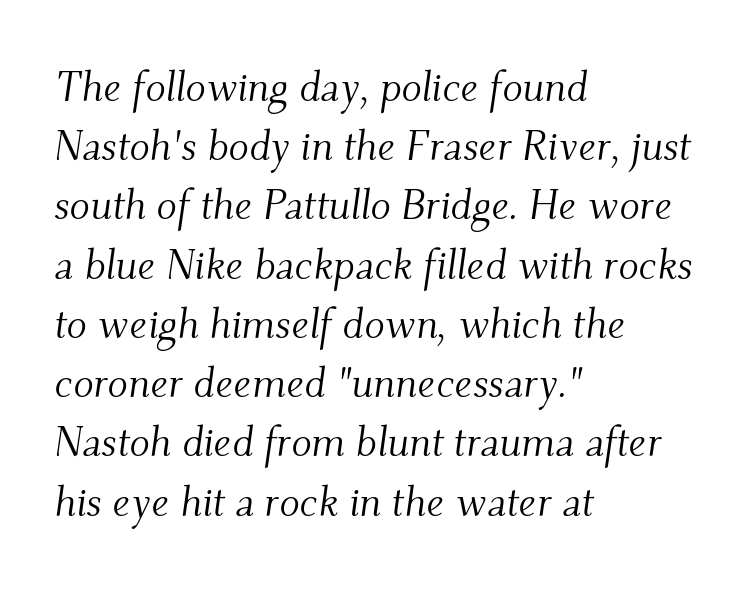
Q: Is the text bold? A: No.
Q: Is the text italic (slanted)? A: Yes, it leans right by about 9 degrees.
Q: Is the typeface a serif or a sans-serif typeface? A: Serif.
Q: Is the text underlined? A: No.
Q: How is the paragraph aligned? A: Left-aligned.
Q: Is the spacing between letters normal or unusually wide? A: Normal.
Q: Is the spacing between lines tight, normal or loose? A: Normal.
Q: Width (condensed, normal, or wide)? A: Normal.
Q: Stroke contrast? A: Medium.
Q: x-height? A: Small.
Q: Monospaced? A: No.
